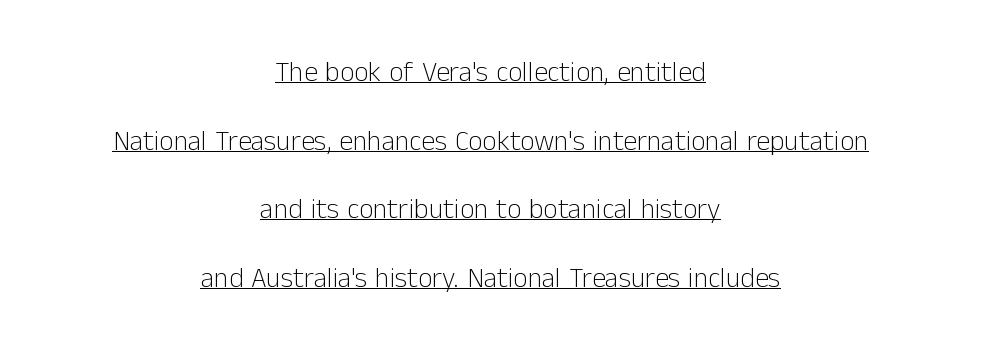
Grotesque or geometric, the face here clearly has no serifs. Default kerning and tracking; the words read as compact shapes. A typesetter would call this leading open, well beyond the default. Caption: multi-line text, centered on the measure. A typesetter would mark this as roman, not italic.
